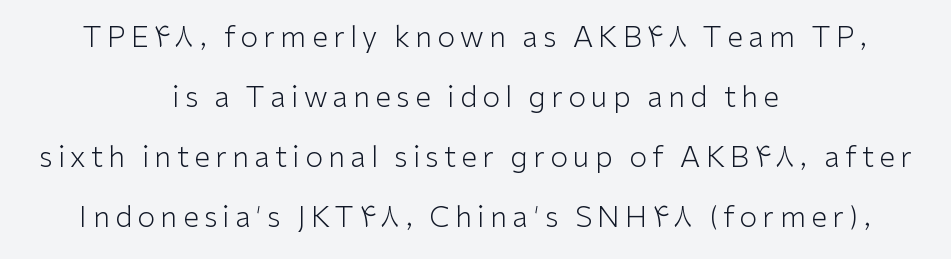
Q: Is the text bold? A: No.
Q: Is the text italic (slanted)? A: No, it is upright.
Q: Is the typeface a serif or a sans-serif typeface? A: Sans-serif.
Q: Is the text underlined? A: No.
Q: How is the paragraph aligned? A: Centered.
Q: Is the spacing between lines tight, normal or loose? A: Loose.
Q: Width (condensed, normal, or wide)? A: Normal.
Q: Stroke contrast? A: Low.
Q: x-height? A: Medium.
Q: Monospaced? A: No.
